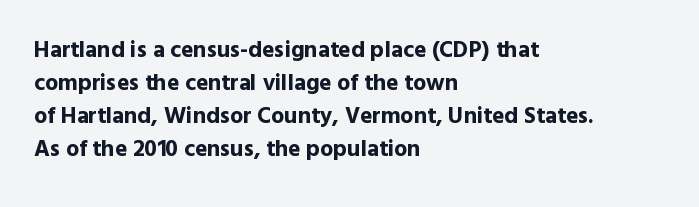
The image shows 23 px bold type, upright; set left-aligned, normal line spacing (1.43x), normal letter spacing, not underlined.
